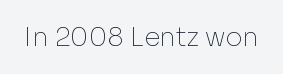
The image shows 26 px text type, upright; set normal letter spacing, not underlined.
